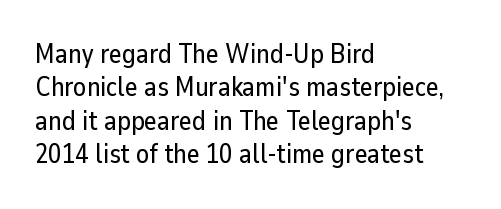
The image shows 27 px text type, upright; set left-aligned, line spacing 1.24x, normal letter spacing, not underlined.
